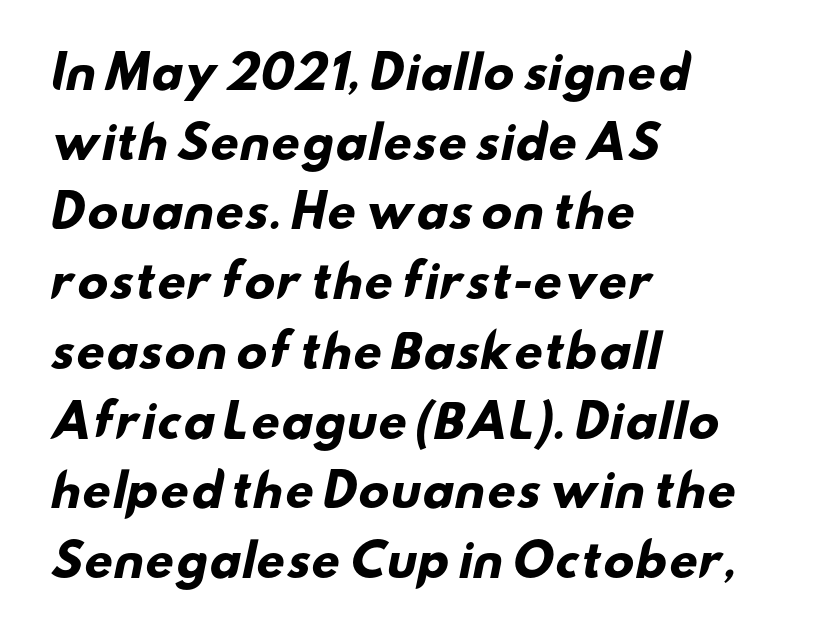
Line spacing here is normal. This is sans-serif lettering, the kind often seen on screens and signage. Typesetter's note: full bold, strokes at maximum text heaviness. Bare-footed words on every line.
